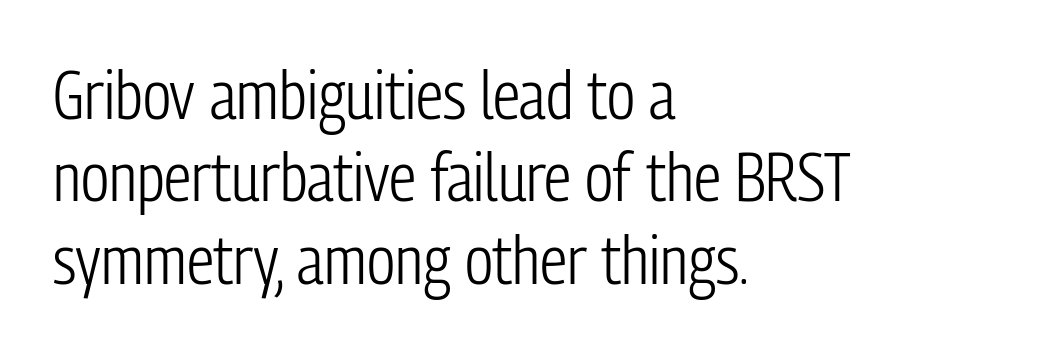
The image shows 68 px light, condensed sans-serif type, upright; set left-aligned, line spacing 1.21x, normal letter spacing, not underlined; low stroke contrast and a medium x-height.
